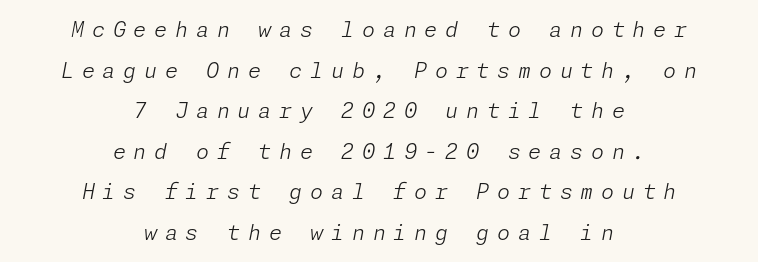
{"italic": "yes", "lean": "right", "slant_degrees": 11, "bold": "no", "underline": "no", "align": "center", "line_spacing": "loose", "line_spacing_ratio": 1.93, "letter_spacing": "wide", "letter_spacing_em": 0.37, "glyph_px": 21}
